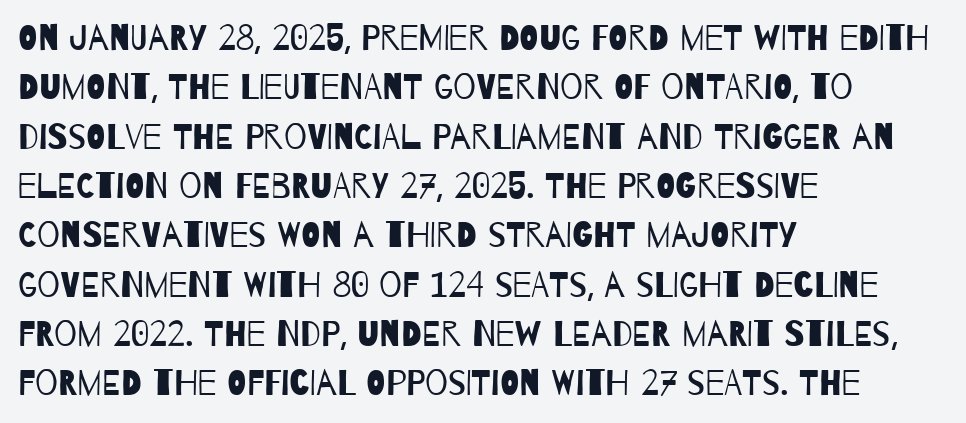
Q: Is the text bold? A: No.
Q: Is the typeface a serif or a sans-serif typeface? A: Sans-serif.
Q: Is the text underlined? A: No.
Q: How is the paragraph aligned? A: Left-aligned.
Q: Is the spacing between letters normal or unusually wide? A: Normal.
Q: Is the spacing between lines tight, normal or loose? A: Normal.
Q: Width (condensed, normal, or wide)? A: Condensed.
Q: Stroke contrast? A: Low.
Q: x-height? A: Large.
Q: Monospaced? A: No.
